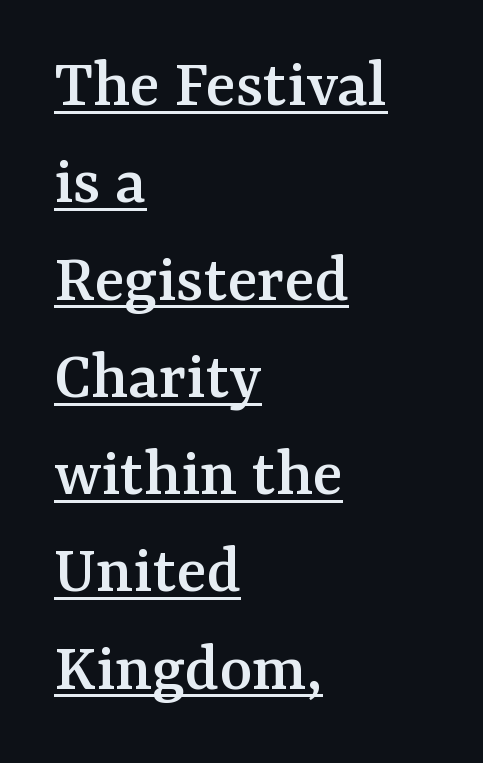
A typesetter would call this proportional, since set widths differ per character. You can tell from the footed stems that serif type was used. This is the regular roman posture of the typeface. The face used here is rendered with its standard letterfit.
